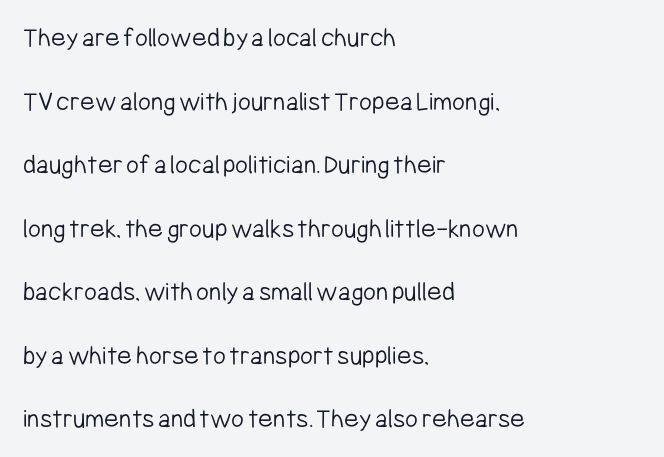
The image shows 28 px light, condensed sans-serif type, upright; set left-aligned, loose line spacing (2.27x), normal letter spacing, not underlined; low stroke contrast and a medium x-height.
